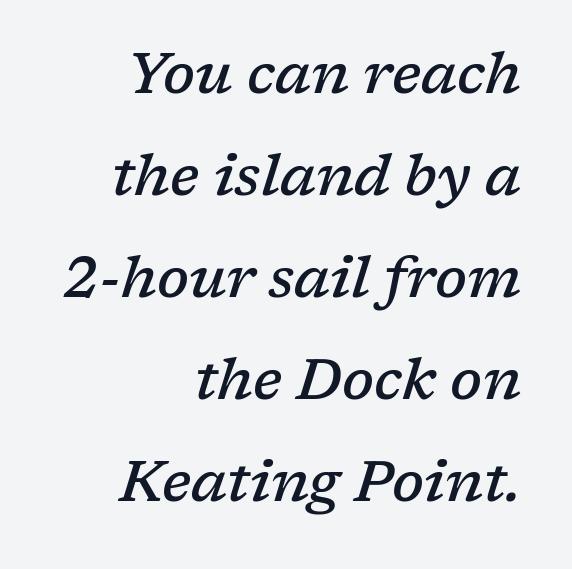
The image shows 57 px semibold serif type, italic (leaning right); set right-aligned, line spacing 1.79x, normal letter spacing, not underlined; low stroke contrast and a medium x-height.
